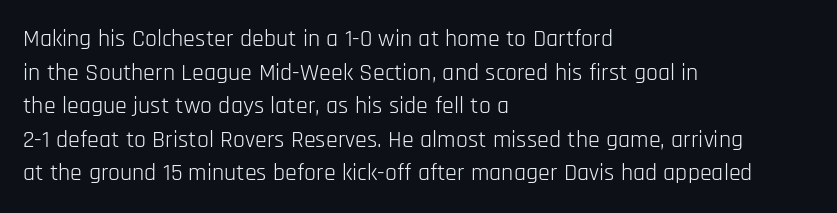
{"italic": "no", "bold": "no", "underline": "no", "align": "left", "line_spacing": "normal", "line_spacing_ratio": 1.4, "letter_spacing": "normal", "letter_spacing_em": 0.0, "glyph_px": 24}
